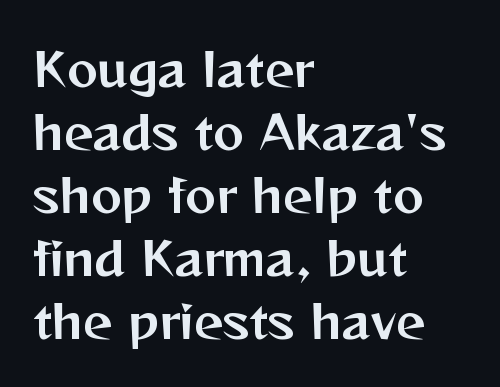
The image shows 46 px sans-serif type, upright; set left-aligned, normal line spacing (1.37x), normal letter spacing, not underlined; medium stroke contrast and a medium x-height.
